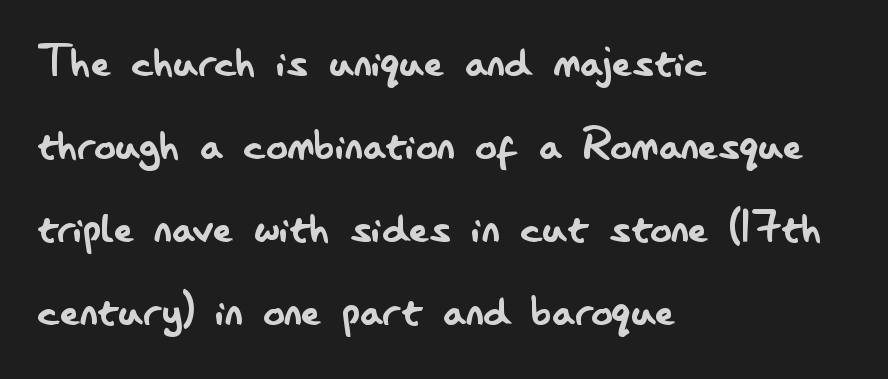
The image shows 54 px regular-weight, condensed sans-serif type, upright; set left-aligned, normal line spacing (1.54x), normal letter spacing, not underlined; low stroke contrast and a small x-height.
